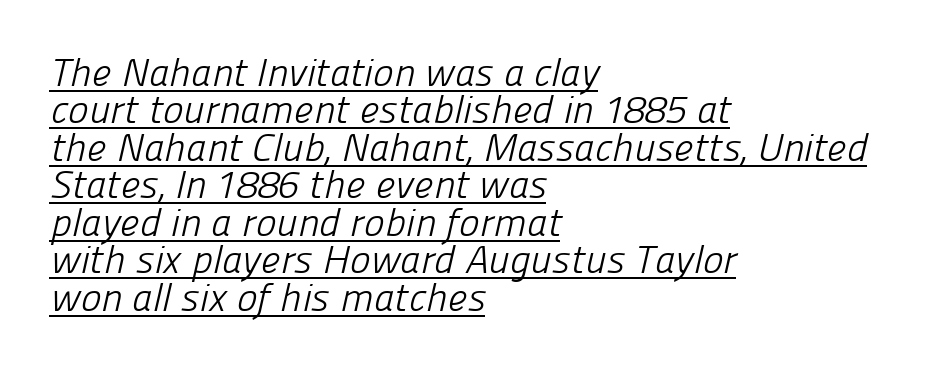
The image shows 39 px light sans-serif type; set left-aligned, tight line spacing (0.96x), normal letter spacing, underlined; low stroke contrast and a medium x-height.
